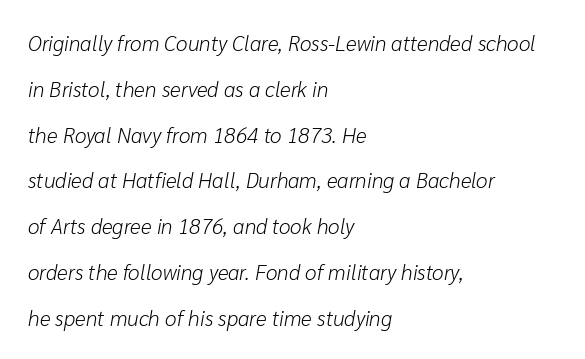
Q: Is the text bold? A: No.
Q: Is the text italic (slanted)? A: Yes, it leans right by about 10 degrees.
Q: Is the text underlined? A: No.
Q: How is the paragraph aligned? A: Left-aligned.
Q: Is the spacing between letters normal or unusually wide? A: Normal.
Q: Is the spacing between lines tight, normal or loose? A: Loose.
